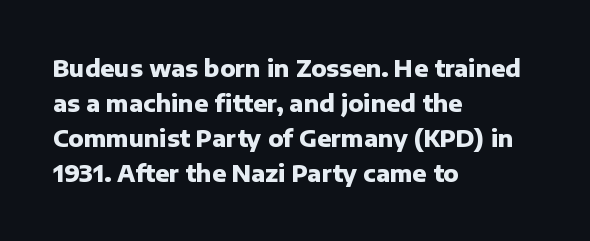
Q: Is the text bold? A: Yes.
Q: Is the text italic (slanted)? A: No, it is upright.
Q: Is the text underlined? A: No.
Q: How is the paragraph aligned? A: Left-aligned.
Q: Is the spacing between letters normal or unusually wide? A: Normal.
Q: Is the spacing between lines tight, normal or loose? A: Normal.
